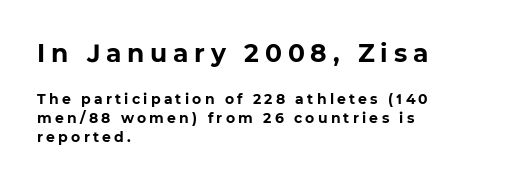
{"bold": "yes", "underline": "no", "align": "left", "line_spacing": "normal", "line_spacing_ratio": 1.34, "letter_spacing": "wide", "letter_spacing_em": 0.23, "larger_block": "first", "size_ratio": 1.79, "glyph_px": 25}
